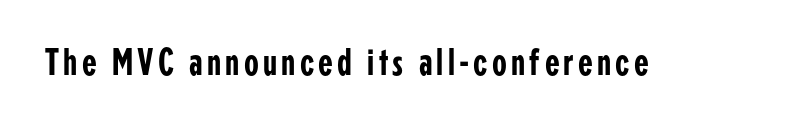
Each letter keeps its own natural width here, so spacing adapts to shape. Has an underline been added? It has not. This rendering employs a face without finishing strokes, i.e., a sans-serif. Every stem runs plumb, perpendicular to the baseline.
